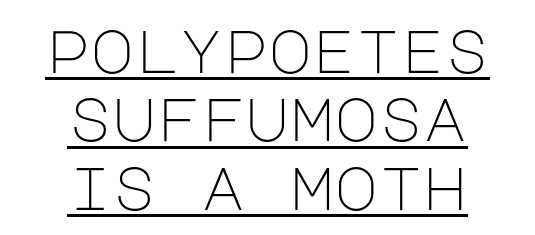
Q: Is the text bold? A: No.
Q: Is the text italic (slanted)? A: No, it is upright.
Q: Is the typeface a serif or a sans-serif typeface? A: Sans-serif.
Q: Is the text underlined? A: Yes.
Q: How is the paragraph aligned? A: Centered.
Q: Is the spacing between letters normal or unusually wide? A: Normal.
Q: Is the spacing between lines tight, normal or loose? A: Tight.
Q: Width (condensed, normal, or wide)? A: Normal.
Q: Stroke contrast? A: Low.
Q: x-height? A: Large.
